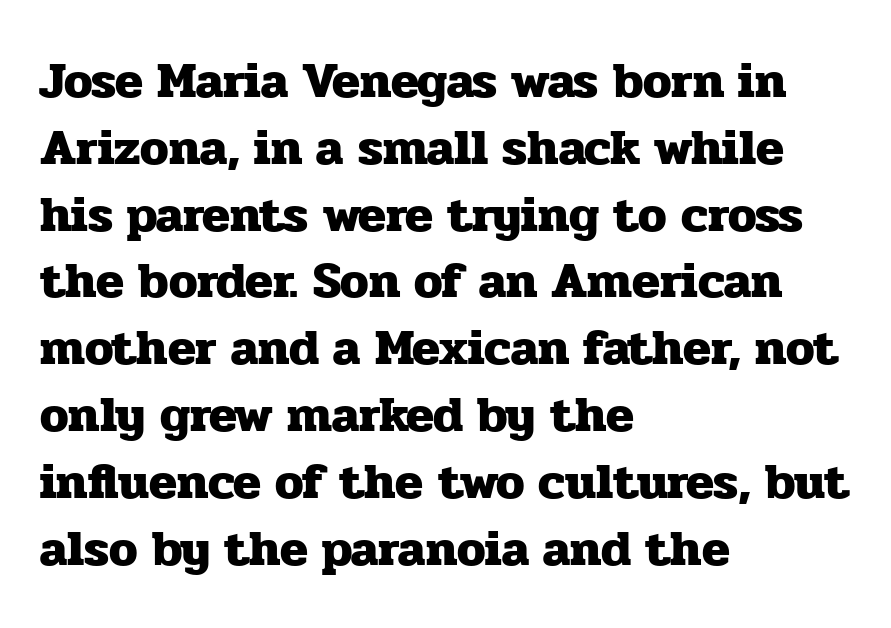
The image shows 51 px heavy serif type, upright; set left-aligned, normal line spacing (1.31x), normal letter spacing, not underlined; low stroke contrast and a medium x-height.
